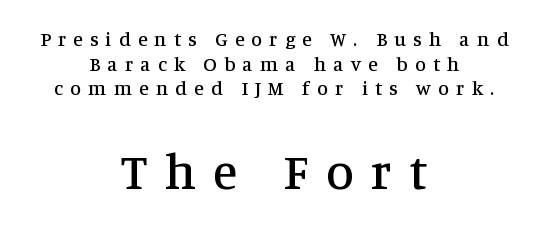
Does the copy run flush right? No — it is centered line by line. Quick note: underline off. The line texture is sparse and dotted thanks to wide tracking. Old-style or modern, the face here clearly has serifs. Larger block? The one below; the one above is distinctly smaller.
